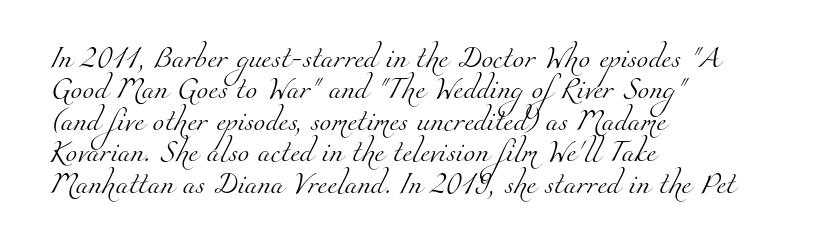
Q: Is the text bold? A: No.
Q: Is the text underlined? A: No.
Q: How is the paragraph aligned? A: Left-aligned.
Q: Is the spacing between letters normal or unusually wide? A: Normal.
Q: Is the spacing between lines tight, normal or loose? A: Normal.
